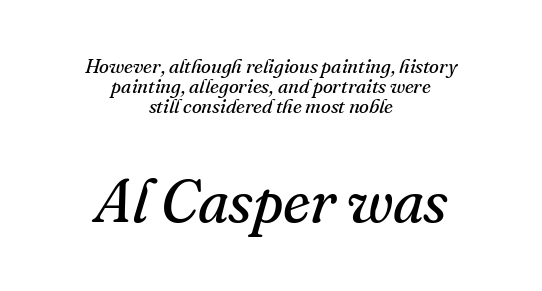
The image shows 61 px regular-weight serif type, italic (leaning right); set centered, tight line spacing (1.0x), normal letter spacing, not underlined; the second (bottom) block is 3.05x larger; medium stroke contrast and a small x-height.
